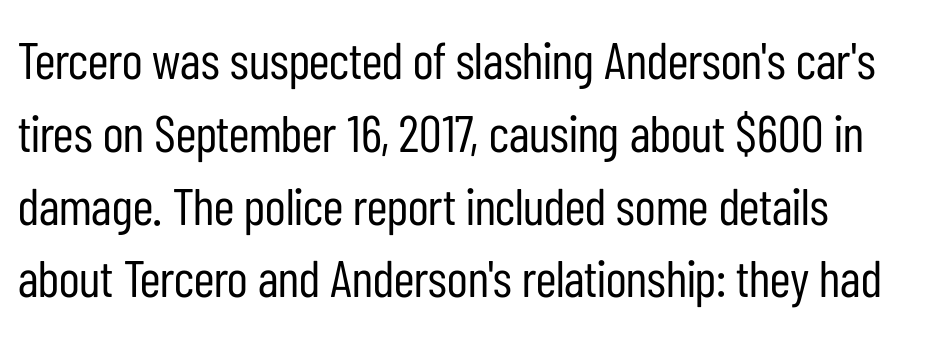
The image shows 52 px regular-weight, condensed sans-serif type, upright; set normal line spacing (1.4x), normal letter spacing, not underlined; low stroke contrast and a medium x-height.
